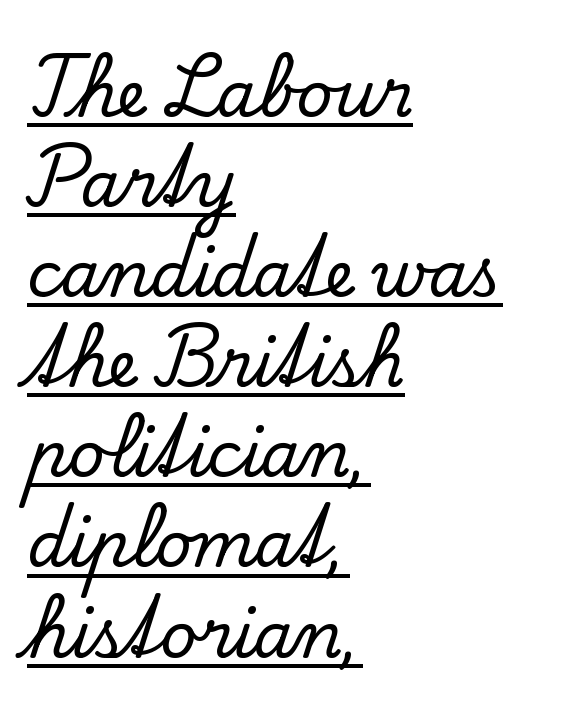
The rendering uses natural spacing where letterforms have individual widths. Every word sits above its own underline. Little horizontal feet cap the strokes, marking this as serif type. These lines keep a tight, regular rhythm from letter to letter. A student would call this left alignment; a typographer would say flush left, rag right.
